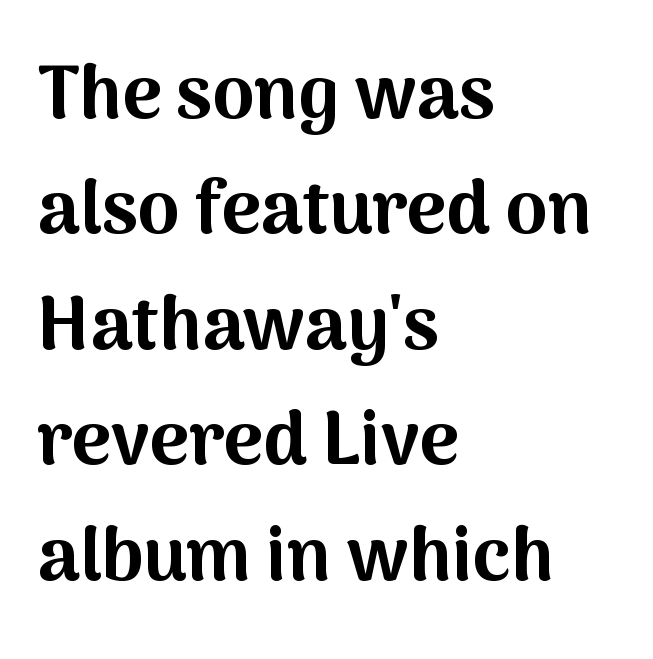
Q: Is the text bold? A: Yes.
Q: Is the text italic (slanted)? A: No, it is upright.
Q: Is the typeface a serif or a sans-serif typeface? A: Sans-serif.
Q: Is the text underlined? A: No.
Q: How is the paragraph aligned? A: Left-aligned.
Q: Is the spacing between letters normal or unusually wide? A: Normal.
Q: Is the spacing between lines tight, normal or loose? A: Normal.
Q: Width (condensed, normal, or wide)? A: Normal.
Q: Stroke contrast? A: Medium.
Q: x-height? A: Medium.
Q: Monospaced? A: No.
